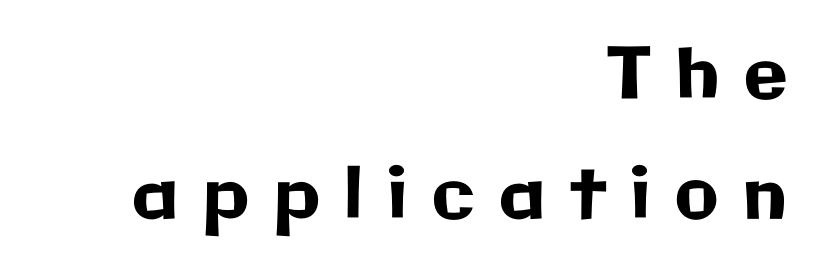
Q: Is the text italic (slanted)? A: No, it is upright.
Q: Is the typeface a serif or a sans-serif typeface? A: Sans-serif.
Q: Is the text underlined? A: No.
Q: How is the paragraph aligned? A: Right-aligned.
Q: Is the spacing between letters normal or unusually wide? A: Unusually wide.
Q: Is the spacing between lines tight, normal or loose? A: Normal.
Q: Width (condensed, normal, or wide)? A: Normal.
Q: Stroke contrast? A: Low.
Q: x-height? A: Medium.
Q: Monospaced? A: No.
